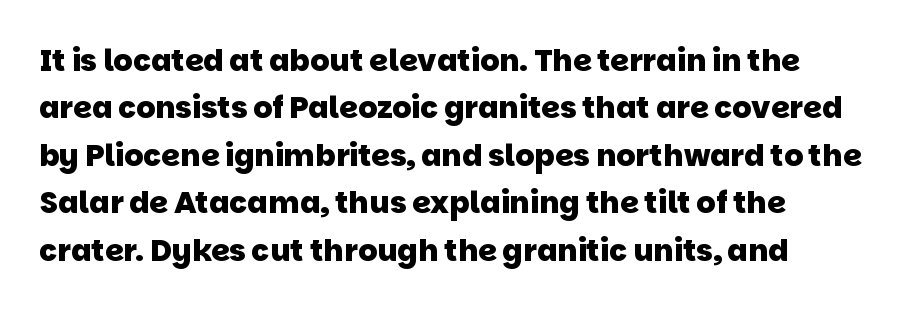
Honestly, the letter spacing is just normal — you wouldn't notice it. Think of a printed novel: that variable character pitch is what you see here. The glyphs in this specimen are sans serif. The passage shown is emphatically bold. Interline gaps are of average width in this sample. Unmarked baselines from the first word to the last.
